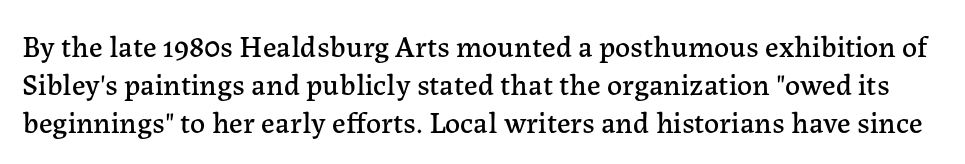
There is no visible air inserted between adjacent glyphs. Horizontal bands of white between lines are of average thickness. This is roman type, the default non-slanted kind. Underlining? Definitely not there.
